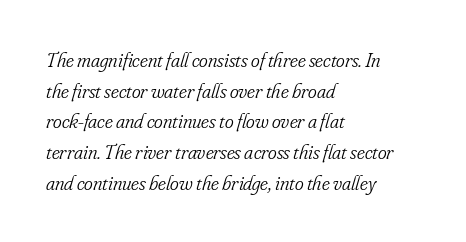
{"italic": "yes", "lean": "right", "slant_degrees": 16, "bold": "no", "underline": "no", "align": "left", "line_spacing": "normal", "line_spacing_ratio": 1.46, "letter_spacing": "normal", "letter_spacing_em": 0.0, "glyph_px": 21}
